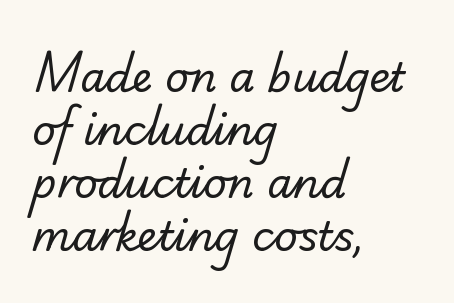
The image shows 41 px regular-weight sans-serif type; set left-aligned, normal line spacing (1.29x), normal letter spacing, not underlined; low stroke contrast and a small x-height.
